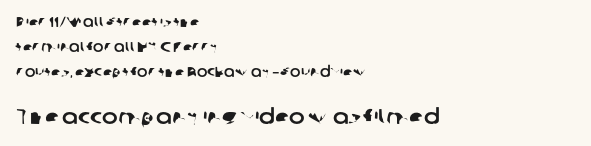
{"underline": "no", "align": "left", "line_spacing_ratio": 1.77, "letter_spacing": "normal", "letter_spacing_em": 0.0, "larger_block": "second", "size_ratio": 1.5, "glyph_px": 21}
